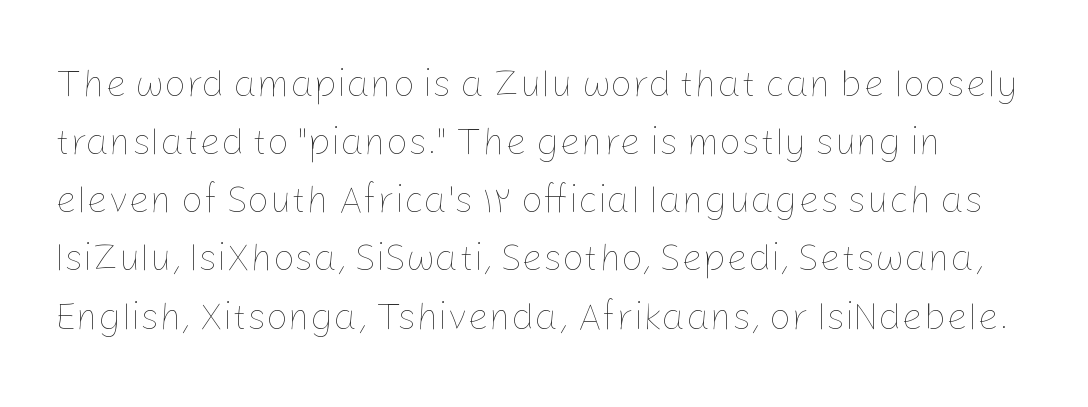
Think of a printed novel: that variable character pitch is what you see here. Descenders are the only things crossing below the line. No extra tracking has been applied to these lines. Ascenders rise straight up at ninety degrees. Vertical spacing — default.
